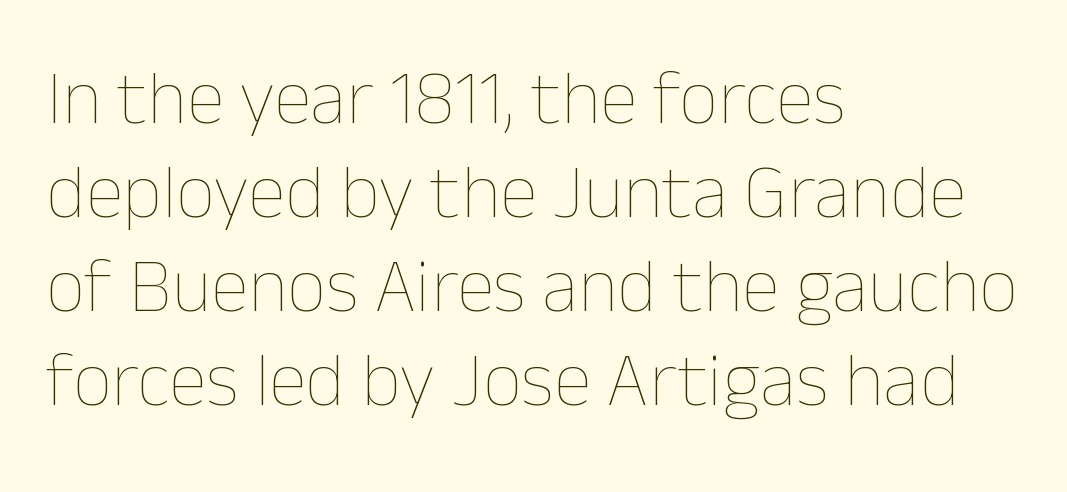
{"italic": "no", "bold": "no", "weight": "thin", "width": "normal", "stroke_contrast": "low", "x_height": "medium", "monospaced": "no", "underline": "no", "align": "left", "line_spacing_ratio": 1.22, "letter_spacing": "normal", "letter_spacing_em": 0.0, "glyph_px": 77}
